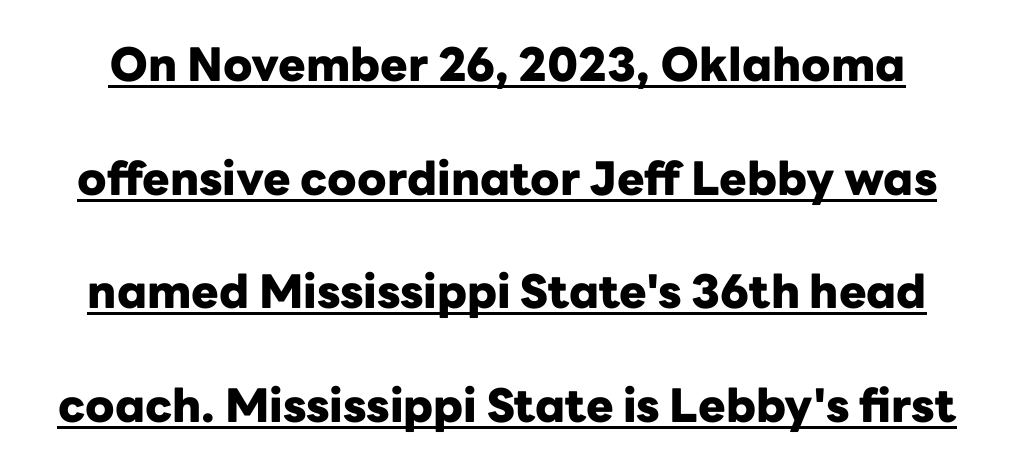
{"serif": "no", "italic": "no", "bold": "yes", "weight": "heavy", "width": "normal", "stroke_contrast": "low", "x_height": "medium", "monospaced": "no", "underline": "yes", "line_spacing": "loose", "line_spacing_ratio": 2.47, "letter_spacing": "normal", "letter_spacing_em": 0.0, "glyph_px": 46}
